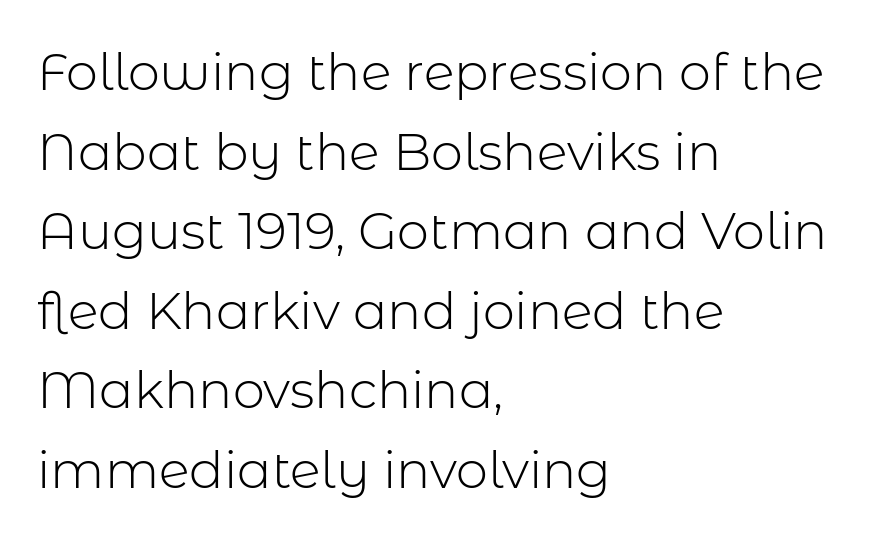
Stems and bowls with no extra thickness — not bold. Serifs: no, the terminals of the letterforms are clean. Posture: vertical. Varying glyph widths throughout — classic text-font behaviour. Each row of text sits above clean, open space. The lines in this sample share a left origin and differ only in where they stop.
